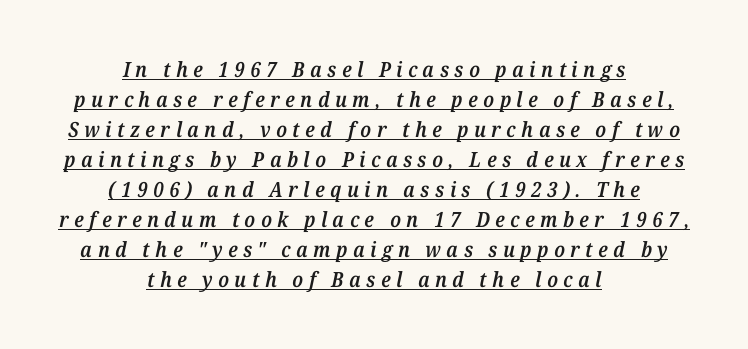
Q: Is the text bold? A: Semi-bold.
Q: Is the text italic (slanted)? A: Yes, it leans right by about 12 degrees.
Q: Is the text underlined? A: Yes.
Q: How is the paragraph aligned? A: Centered.
Q: Is the spacing between letters normal or unusually wide? A: Unusually wide.
Q: Is the spacing between lines tight, normal or loose? A: Normal.
